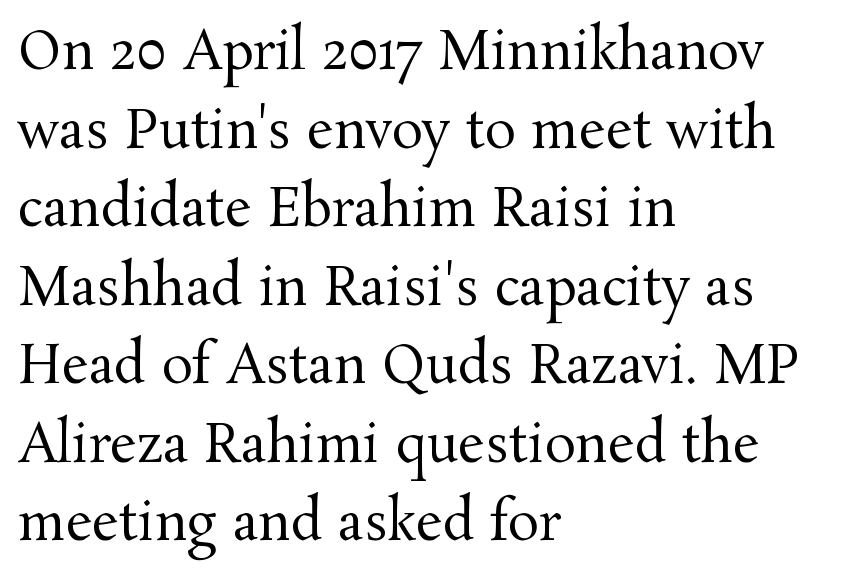
{"serif": "yes", "italic": "no", "bold": "no", "weight": "regular", "width": "normal", "stroke_contrast": "medium", "x_height": "medium", "monospaced": "no", "underline": "no", "align": "left", "line_spacing": "normal", "line_spacing_ratio": 1.51, "letter_spacing": "normal", "letter_spacing_em": 0.0, "glyph_px": 52}
